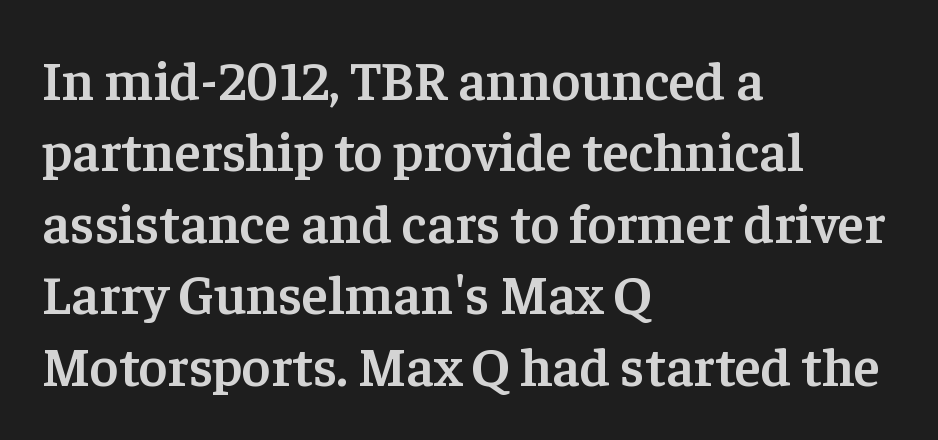
Q: Is the text bold? A: Semi-bold.
Q: Is the text italic (slanted)? A: No, it is upright.
Q: Is the typeface a serif or a sans-serif typeface? A: Serif.
Q: Is the text underlined? A: No.
Q: How is the paragraph aligned? A: Left-aligned.
Q: Is the spacing between letters normal or unusually wide? A: Normal.
Q: Is the spacing between lines tight, normal or loose? A: Normal.
Q: Width (condensed, normal, or wide)? A: Normal.
Q: Stroke contrast? A: Low.
Q: x-height? A: Medium.
Q: Monospaced? A: No.
